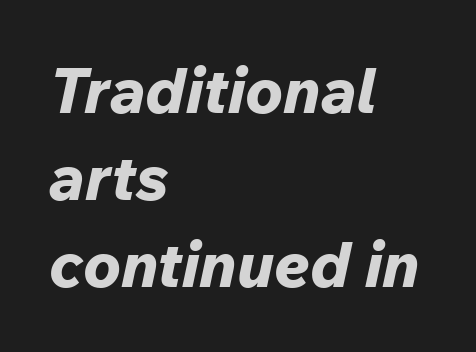
Typesetter's note: full bold, strokes at maximum text heaviness. A normal amount of white space separates one row of letters from the next. Is the block centered? No — it sits flush against the left margin. Inter-character spacing is left at the font's built-in metrics. Observe the lean: these are italic letterforms.
